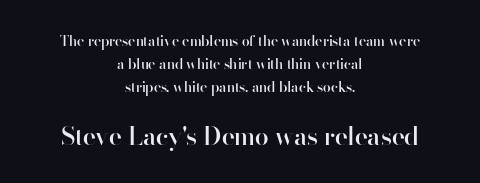
{"italic": "no", "bold": "semi", "underline": "no", "align": "center", "line_spacing": "normal", "line_spacing_ratio": 1.63, "letter_spacing": "normal", "letter_spacing_em": 0.0, "larger_block": "second", "size_ratio": 1.79, "glyph_px": 25}
